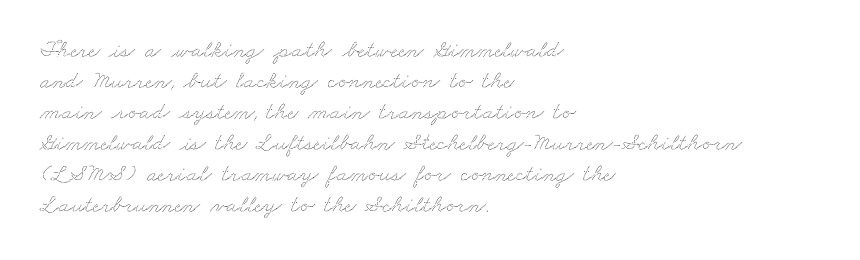
The image shows 24 px text type; set left-aligned, normal line spacing (1.29x), normal letter spacing, not underlined.
